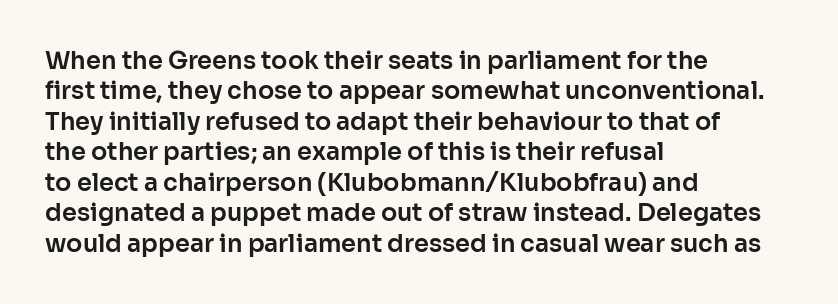
{"italic": "no", "underline": "no", "align": "left", "line_spacing": "normal", "line_spacing_ratio": 1.27, "letter_spacing": "normal", "letter_spacing_em": 0.0, "glyph_px": 24}
